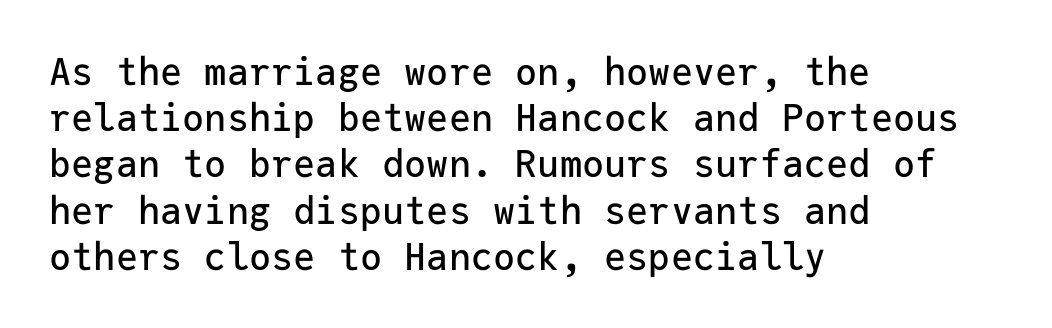
The image shows 37 px sans-serif type, upright, monospaced; set left-aligned, normal line spacing (1.25x), normal letter spacing, not underlined; low stroke contrast and a medium x-height.
